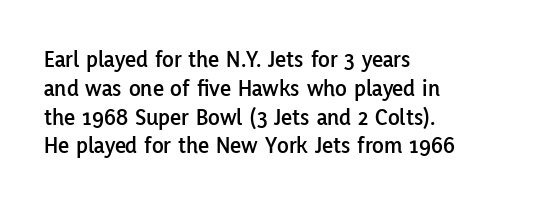
Q: Is the text italic (slanted)? A: No, it is upright.
Q: Is the text underlined? A: No.
Q: How is the paragraph aligned? A: Left-aligned.
Q: Is the spacing between letters normal or unusually wide? A: Normal.
